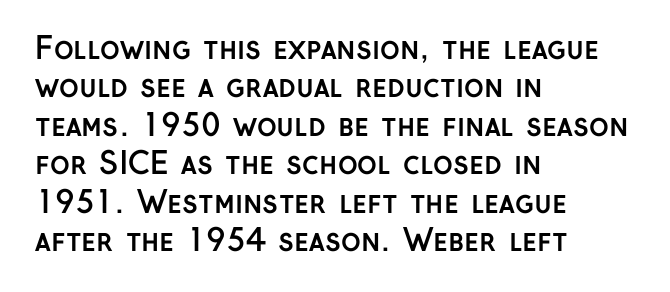
{"serif": "no", "italic": "no", "bold": "yes", "weight": "semibold", "width": "normal", "stroke_contrast": "low", "x_height": "medium", "monospaced": "no", "underline": "no", "align": "left", "line_spacing": "normal", "line_spacing_ratio": 1.28, "letter_spacing": "normal", "letter_spacing_em": 0.0, "glyph_px": 30}
